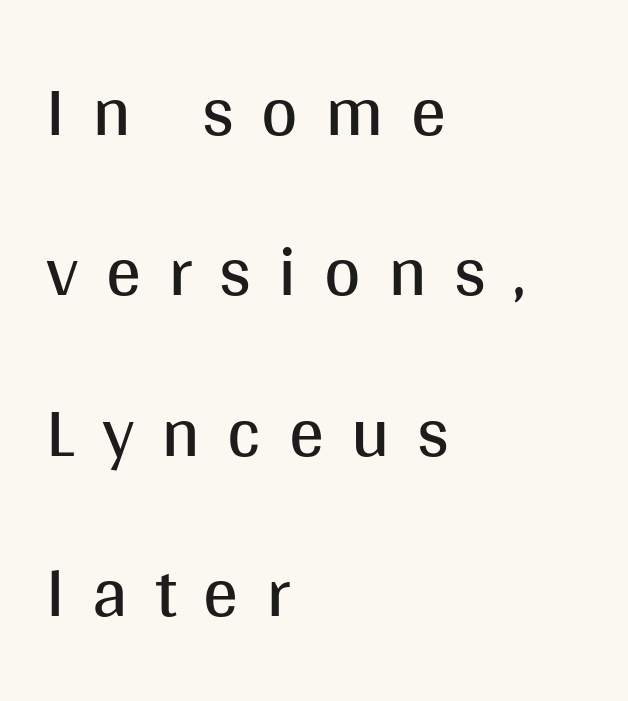
The image shows 70 px regular-weight sans-serif type, upright; set left-aligned, loose line spacing (2.29x), unusually wide letter spacing (+0.39 em), not underlined; medium stroke contrast and a large x-height.
